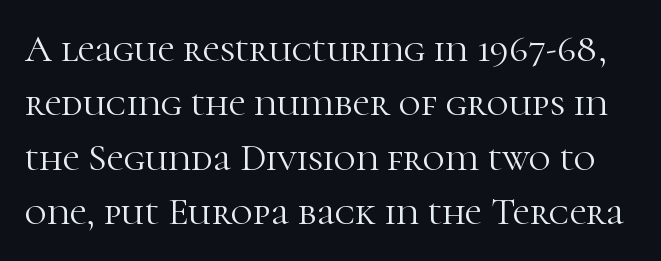
{"serif": "yes", "italic": "no", "bold": "no", "weight": "light", "width": "normal", "stroke_contrast": "high", "x_height": "medium", "monospaced": "no", "underline": "no", "line_spacing": "normal", "line_spacing_ratio": 1.43, "letter_spacing": "normal", "letter_spacing_em": 0.0, "glyph_px": 38}
